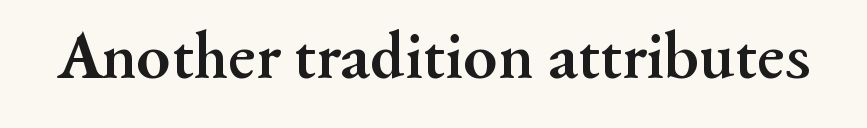
Standard letterfit; no display-style spreading of the glyphs. Here the designer chose a conventional face with non-uniform glyph widths. These lines are composed in type with serifs. Quick note: underline off. The lettering holds an erect, upright posture throughout.
